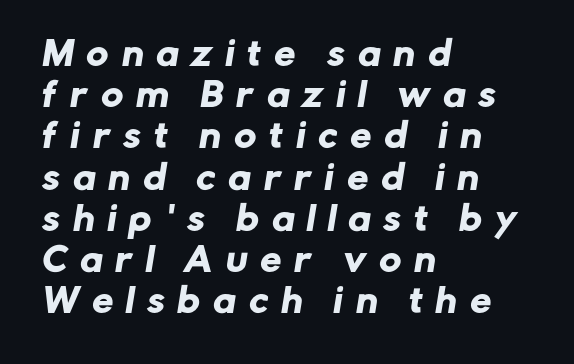
{"serif": "no", "width": "normal", "stroke_contrast": "low", "x_height": "medium", "monospaced": "no", "underline": "no", "align": "left", "line_spacing": "normal", "line_spacing_ratio": 1.25, "letter_spacing": "wide", "letter_spacing_em": 0.41, "glyph_px": 33}
